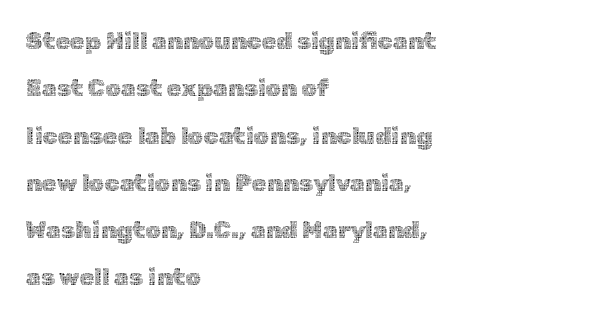
Q: Is the text bold? A: No.
Q: Is the text italic (slanted)? A: No, it is upright.
Q: Is the text underlined? A: No.
Q: How is the paragraph aligned? A: Left-aligned.
Q: Is the spacing between letters normal or unusually wide? A: Normal.
Q: Is the spacing between lines tight, normal or loose? A: Loose.
